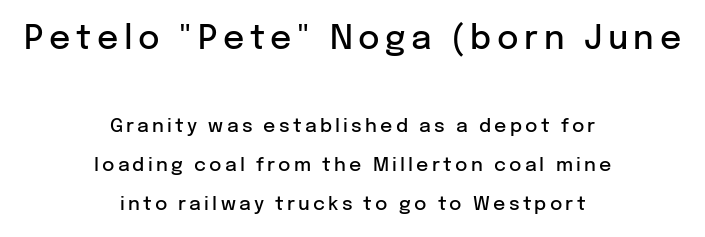
{"serif": "no", "italic": "no", "bold": "semi", "weight": "semibold", "width": "normal", "stroke_contrast": "low", "x_height": "medium", "monospaced": "no", "underline": "no", "align": "center", "line_spacing": "loose", "line_spacing_ratio": 2.05, "larger_block": "first", "size_ratio": 1.74, "glyph_px": 33}
